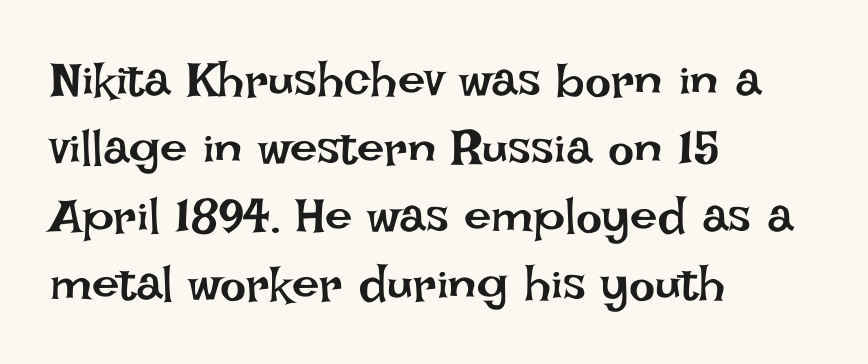
Does extra space separate the letters? No, they use regular spacing. Notice how descenders clear the ascenders below comfortably — that's standard leading. Stem width sits at or under what a default text font uses. Compared with a centered layout, this one pins lines to the left instead.
